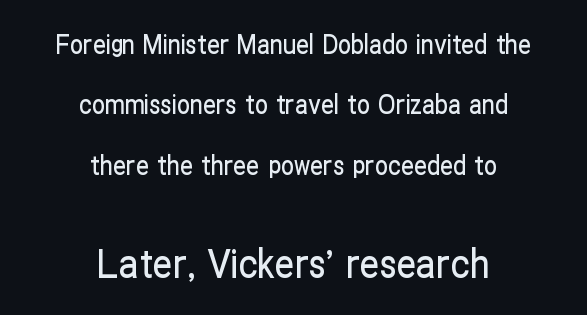
Q: Is the text italic (slanted)? A: No, it is upright.
Q: Is the typeface a serif or a sans-serif typeface? A: Sans-serif.
Q: Is the text underlined? A: No.
Q: How is the paragraph aligned? A: Centered.
Q: Is the spacing between letters normal or unusually wide? A: Normal.
Q: Is the spacing between lines tight, normal or loose? A: Loose.
Q: Which block of text is set in a larger size, the first (top) or the second (bottom)? A: The second (bottom) one.
Q: Width (condensed, normal, or wide)? A: Condensed.
Q: Stroke contrast? A: Low.
Q: x-height? A: Medium.
Q: Monospaced? A: No.
